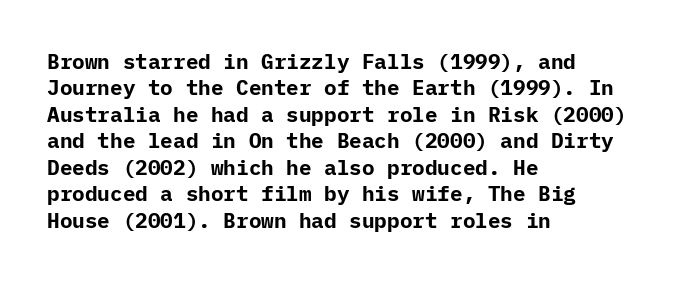
{"italic": "no", "bold": "yes", "underline": "no", "align": "left", "line_spacing": "normal", "line_spacing_ratio": 1.26, "letter_spacing": "normal", "letter_spacing_em": 0.0, "glyph_px": 21}
